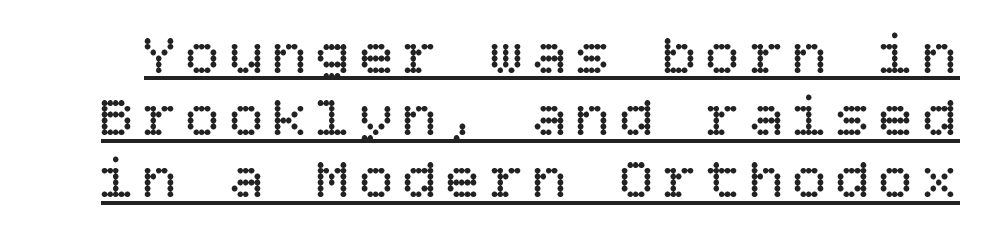
Q: Is the text bold? A: No.
Q: Is the text italic (slanted)? A: No, it is upright.
Q: Is the text underlined? A: Yes.
Q: Is the spacing between lines tight, normal or loose? A: Tight.
Q: Width (condensed, normal, or wide)? A: Normal.
Q: Stroke contrast? A: Low.
Q: x-height? A: Large.
